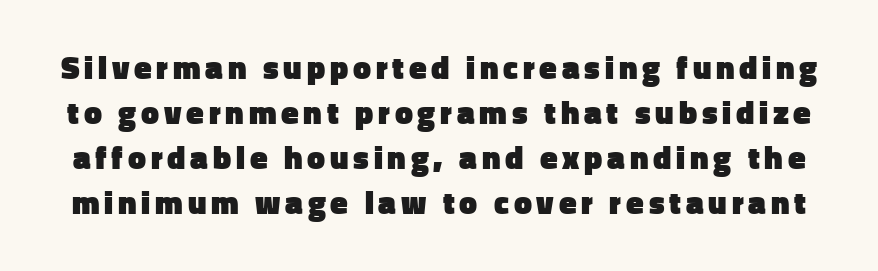
{"serif": "no", "italic": "no", "bold": "yes", "weight": "heavy", "width": "normal", "stroke_contrast": "low", "x_height": "medium", "monospaced": "no", "underline": "no", "line_spacing": "normal", "line_spacing_ratio": 1.41, "glyph_px": 32}
